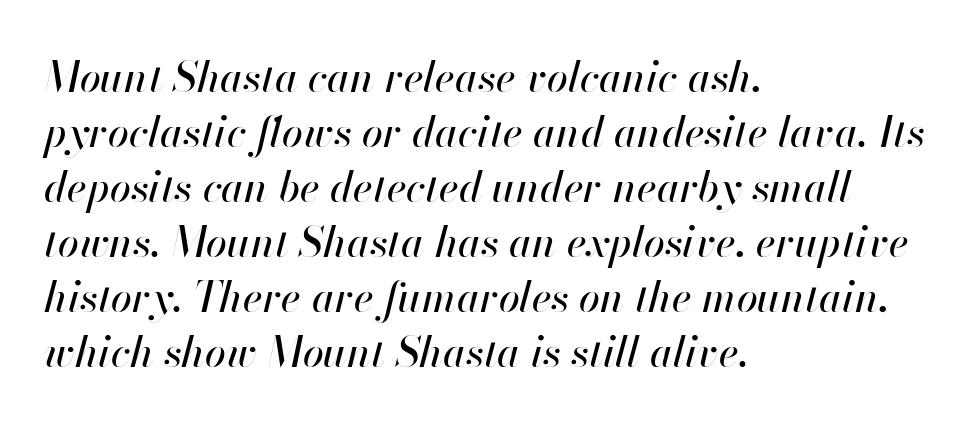
Looks like regular typesetting: each glyph gets only the width it needs. Whoever set this chose a conventional vertical rhythm. The words here are not underlined. A student would call this left alignment; a typographer would say flush left, rag right. Inter-character spacing is left at the font's built-in metrics. Italic: yes, the glyphs are oblique.
